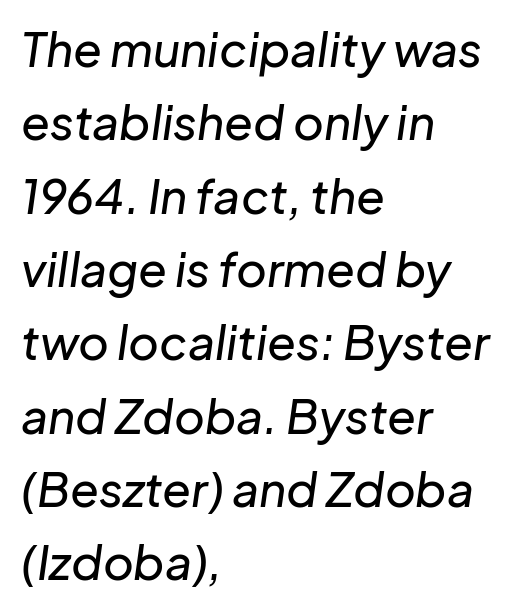
{"italic": "yes", "lean": "right", "slant_degrees": 8, "width": "normal", "stroke_contrast": "low", "x_height": "medium", "monospaced": "no", "underline": "no", "align": "left", "line_spacing": "normal", "line_spacing_ratio": 1.56, "letter_spacing": "normal", "letter_spacing_em": 0.0, "glyph_px": 47}
